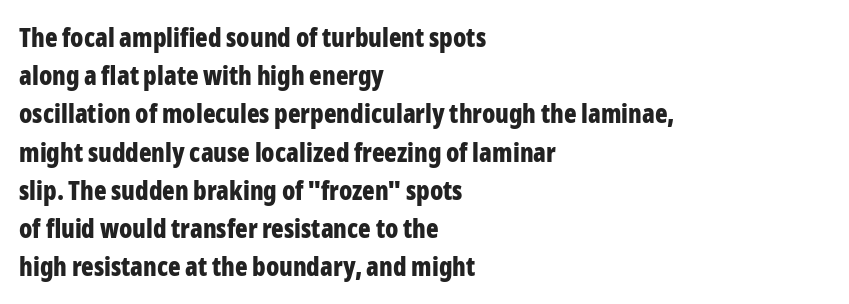
{"italic": "no", "bold": "yes", "underline": "no", "align": "left", "line_spacing": "normal", "line_spacing_ratio": 1.47, "letter_spacing": "normal", "letter_spacing_em": 0.0, "glyph_px": 26}
